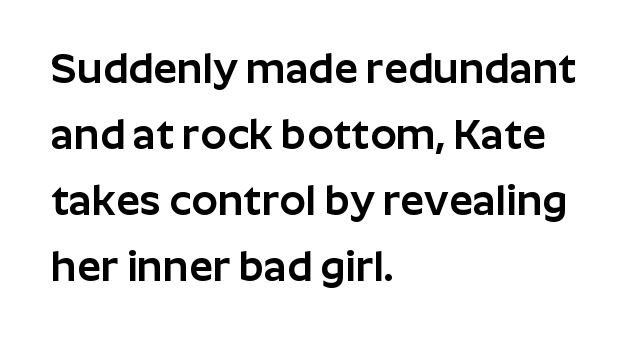
The image shows 42 px sans-serif type, upright; set left-aligned, normal line spacing (1.57x), normal letter spacing, not underlined; low stroke contrast and a medium x-height.
